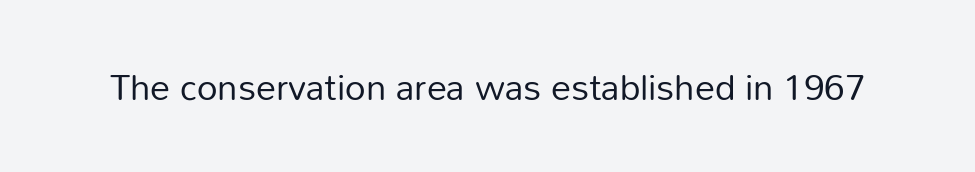
The image shows 36 px regular-weight sans-serif type, upright; set normal letter spacing, not underlined; low stroke contrast and a medium x-height.
